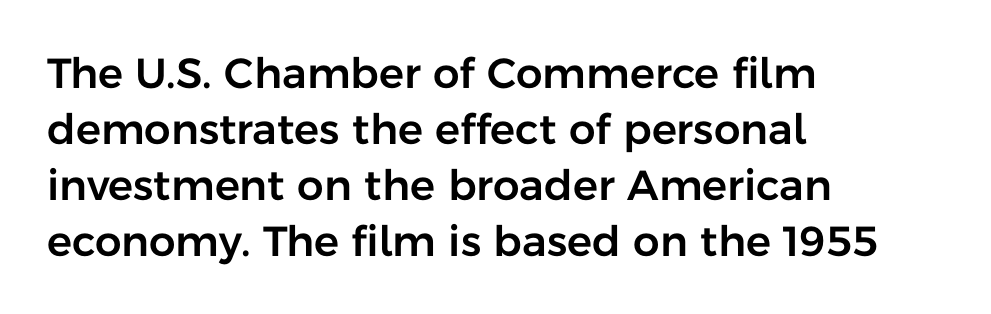
The image shows 42 px sans-serif type, upright; set left-aligned, normal line spacing (1.33x), normal letter spacing, not underlined; low stroke contrast and a medium x-height.
